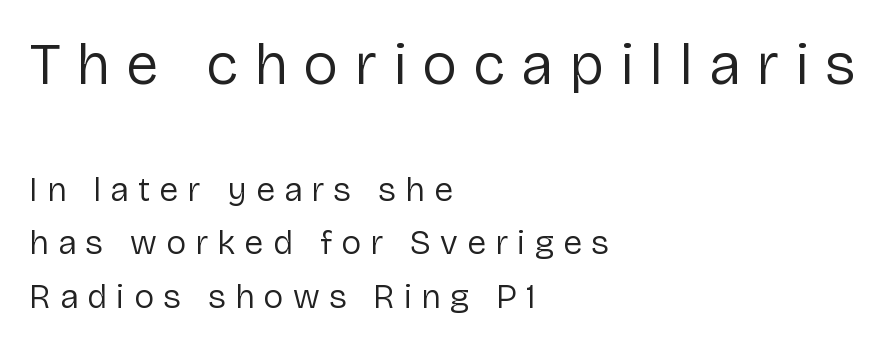
Q: Is the text bold? A: No.
Q: Is the text italic (slanted)? A: No, it is upright.
Q: Is the typeface a serif or a sans-serif typeface? A: Sans-serif.
Q: Is the text underlined? A: No.
Q: How is the paragraph aligned? A: Left-aligned.
Q: Is the spacing between letters normal or unusually wide? A: Unusually wide.
Q: Is the spacing between lines tight, normal or loose? A: Normal.
Q: Which block of text is set in a larger size, the first (top) or the second (bottom)? A: The first (top) one.
Q: Width (condensed, normal, or wide)? A: Normal.
Q: Stroke contrast? A: Low.
Q: x-height? A: Medium.
Q: Monospaced? A: No.
